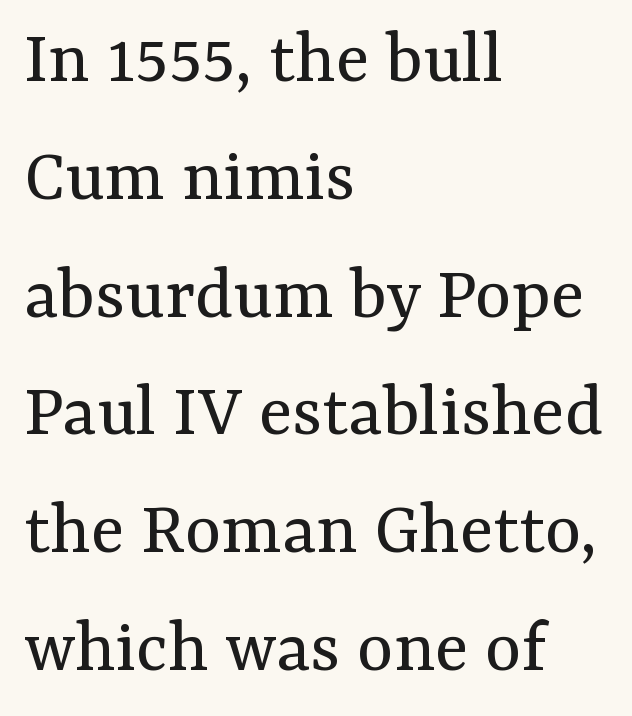
{"serif": "yes", "italic": "no", "bold": "no", "weight": "regular", "width": "normal", "stroke_contrast": "medium", "x_height": "medium", "monospaced": "no", "underline": "no", "align": "left", "line_spacing": "normal", "line_spacing_ratio": 1.51, "letter_spacing": "normal", "letter_spacing_em": 0.0, "glyph_px": 78}
